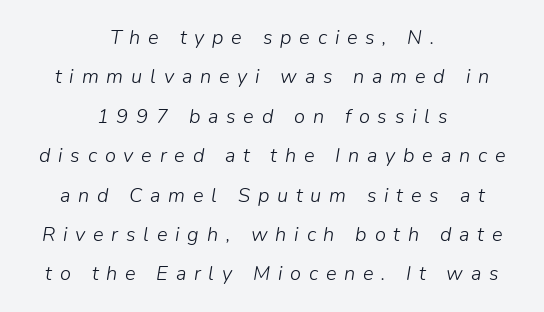
{"italic": "yes", "lean": "right", "slant_degrees": 9, "bold": "no", "underline": "no", "align": "center", "line_spacing": "loose", "line_spacing_ratio": 1.97, "letter_spacing": "wide", "letter_spacing_em": 0.39, "glyph_px": 20}
